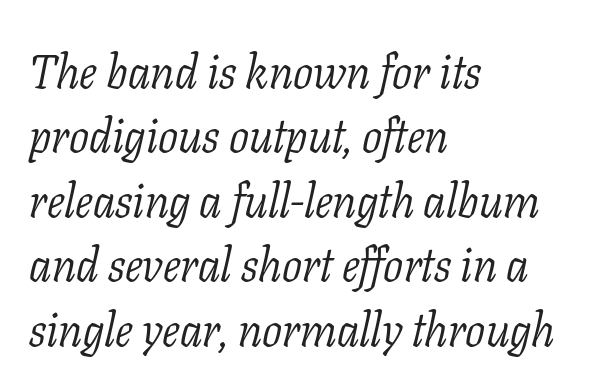
Q: Is the text bold? A: No.
Q: Is the text italic (slanted)? A: Yes, it leans right by about 11 degrees.
Q: Is the typeface a serif or a sans-serif typeface? A: Serif.
Q: Is the text underlined? A: No.
Q: How is the paragraph aligned? A: Left-aligned.
Q: Is the spacing between letters normal or unusually wide? A: Normal.
Q: Is the spacing between lines tight, normal or loose? A: Normal.
Q: Width (condensed, normal, or wide)? A: Normal.
Q: Stroke contrast? A: Low.
Q: x-height? A: Medium.
Q: Monospaced? A: No.
